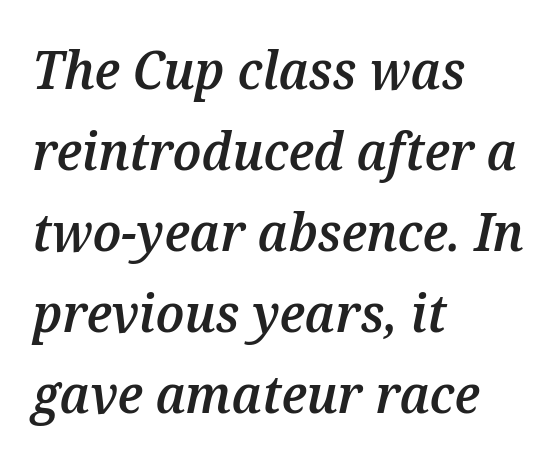
Q: Is the text bold? A: Semi-bold.
Q: Is the text italic (slanted)? A: Yes, it leans right by about 12 degrees.
Q: Is the text underlined? A: No.
Q: How is the paragraph aligned? A: Left-aligned.
Q: Is the spacing between letters normal or unusually wide? A: Normal.
Q: Is the spacing between lines tight, normal or loose? A: Normal.
Q: Width (condensed, normal, or wide)? A: Normal.
Q: Stroke contrast? A: Medium.
Q: x-height? A: Medium.
Q: Monospaced? A: No.
